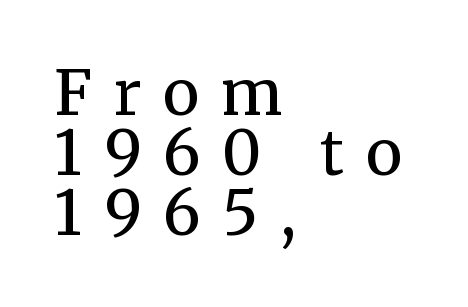
Q: Is the text bold? A: No.
Q: Is the text italic (slanted)? A: No, it is upright.
Q: Is the typeface a serif or a sans-serif typeface? A: Serif.
Q: Is the text underlined? A: No.
Q: How is the paragraph aligned? A: Left-aligned.
Q: Is the spacing between letters normal or unusually wide? A: Unusually wide.
Q: Is the spacing between lines tight, normal or loose? A: Tight.
Q: Width (condensed, normal, or wide)? A: Normal.
Q: Stroke contrast? A: Medium.
Q: x-height? A: Medium.
Q: Monospaced? A: No.
